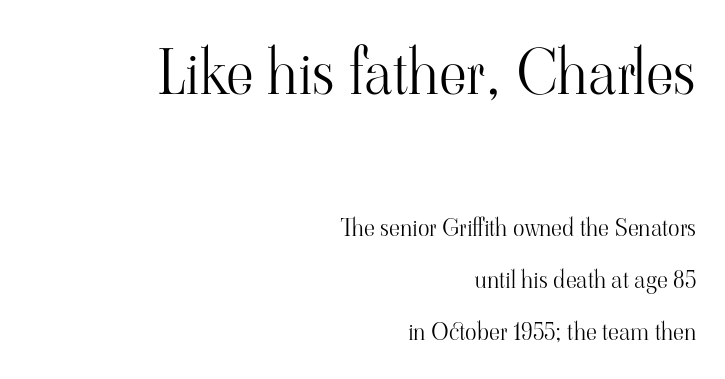
Q: Is the text bold? A: No.
Q: Is the text italic (slanted)? A: No, it is upright.
Q: Is the typeface a serif or a sans-serif typeface? A: Serif.
Q: Is the text underlined? A: No.
Q: How is the paragraph aligned? A: Right-aligned.
Q: Is the spacing between letters normal or unusually wide? A: Normal.
Q: Is the spacing between lines tight, normal or loose? A: Loose.
Q: Which block of text is set in a larger size, the first (top) or the second (bottom)? A: The first (top) one.
Q: Width (condensed, normal, or wide)? A: Normal.
Q: Stroke contrast? A: High.
Q: x-height? A: Small.
Q: Monospaced? A: No.
